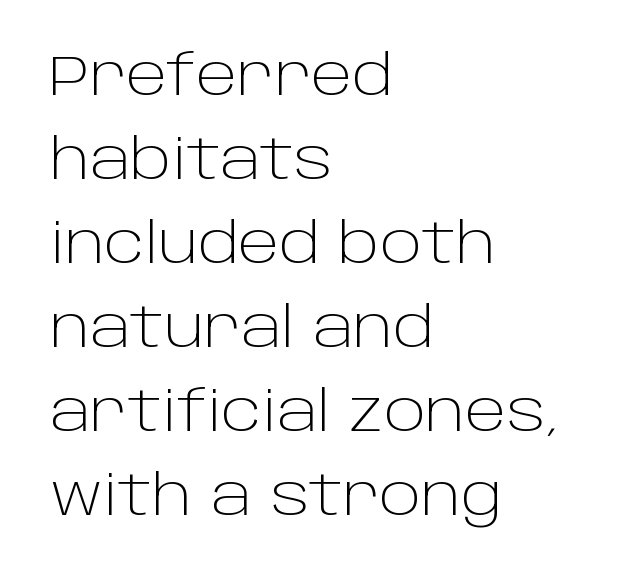
{"serif": "no", "italic": "no", "bold": "no", "weight": "light", "width": "normal", "stroke_contrast": "low", "x_height": "large", "monospaced": "no", "underline": "no", "align": "left", "line_spacing": "normal", "line_spacing_ratio": 1.5, "letter_spacing": "normal", "letter_spacing_em": 0.0, "glyph_px": 56}
